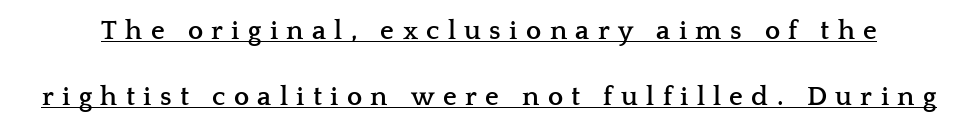
The image shows 27 px bold type, upright; set loose line spacing (2.45x), unusually wide letter spacing (+0.31 em), underlined.
